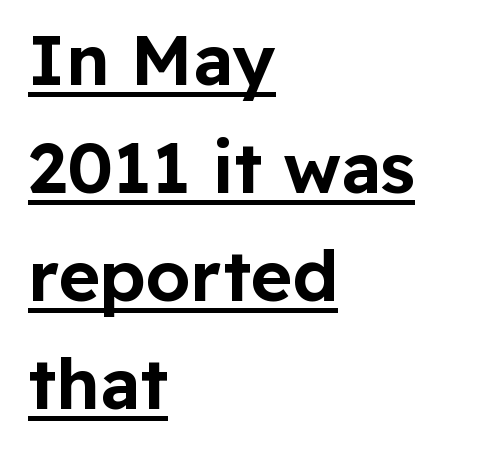
{"serif": "no", "italic": "no", "width": "normal", "stroke_contrast": "low", "x_height": "medium", "monospaced": "no", "underline": "yes", "align": "left", "line_spacing": "normal", "line_spacing_ratio": 1.52, "letter_spacing": "normal", "letter_spacing_em": 0.0, "glyph_px": 71}
